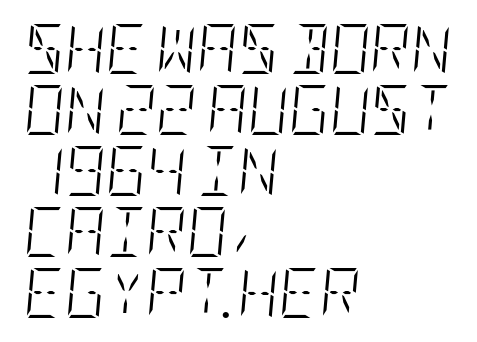
The image shows 50 px light, condensed type, italic (leaning right); set left-aligned, line spacing 1.22x, normal letter spacing, not underlined; low stroke contrast and a large x-height.
